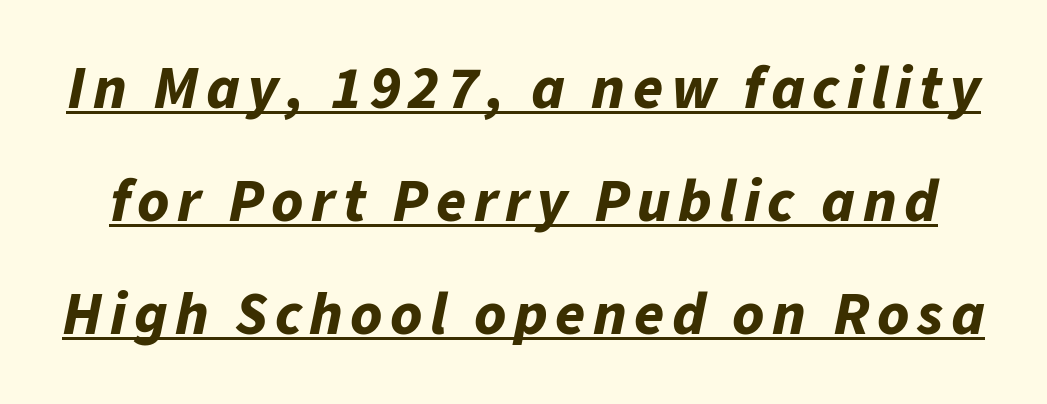
Q: Is the text bold? A: Yes.
Q: Is the text italic (slanted)? A: Yes, it leans right by about 11 degrees.
Q: Is the text underlined? A: Yes.
Q: Width (condensed, normal, or wide)? A: Normal.
Q: Stroke contrast? A: Low.
Q: x-height? A: Medium.
Q: Monospaced? A: No.
